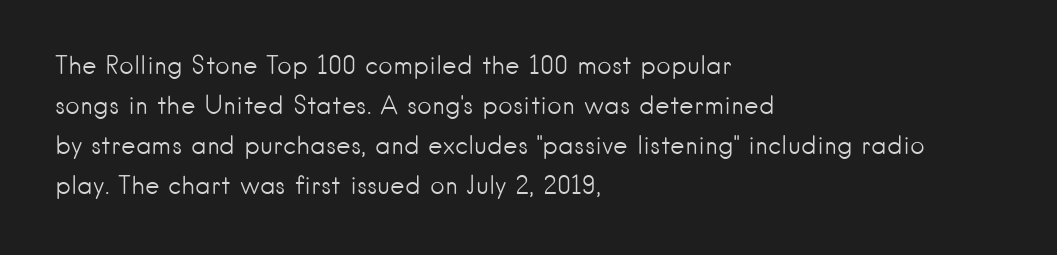
Q: Is the text bold? A: No.
Q: Is the text italic (slanted)? A: No, it is upright.
Q: Is the text underlined? A: No.
Q: How is the paragraph aligned? A: Left-aligned.
Q: Is the spacing between letters normal or unusually wide? A: Normal.
Q: Is the spacing between lines tight, normal or loose? A: Normal.
